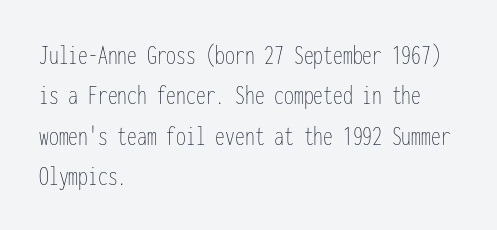
The image shows 28 px thin, condensed type, upright, monospaced; set left-aligned, normal line spacing (1.44x), normal letter spacing, not underlined; low stroke contrast and a medium x-height.
